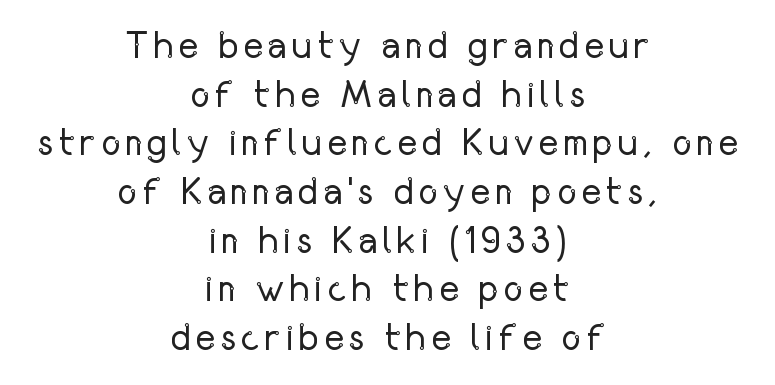
The image shows 38 px regular-weight, condensed sans-serif type, upright; set centered, normal line spacing (1.28x), not underlined; low stroke contrast and a medium x-height.
